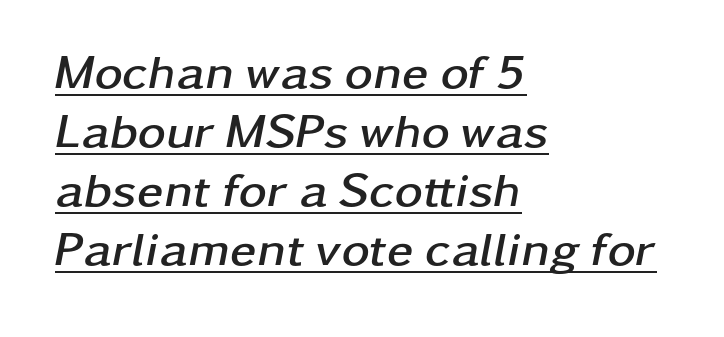
The face used here has a pronounced slope to its letters. Has an underline been added? It has. Teacher's note: observe the even left margin — that is flush-left alignment. The passage shown is typed in a proportional face where columns would drift. You could call the tracking neutral — neither tight nor loose.
